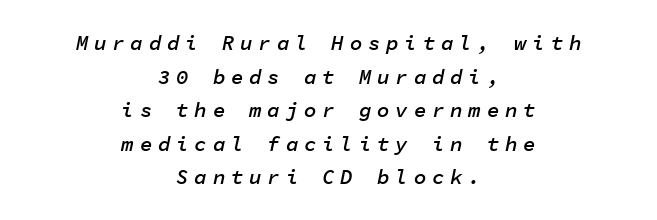
{"italic": "yes", "lean": "right", "slant_degrees": 11, "bold": "semi", "underline": "no", "align": "center", "line_spacing": "normal", "line_spacing_ratio": 1.6, "letter_spacing": "wide", "letter_spacing_em": 0.27, "glyph_px": 21}
